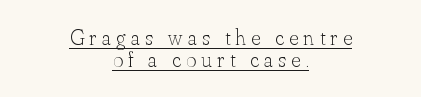
Q: Is the text bold? A: No.
Q: Is the text italic (slanted)? A: No, it is upright.
Q: Is the text underlined? A: Yes.
Q: How is the paragraph aligned? A: Centered.
Q: Is the spacing between letters normal or unusually wide? A: Unusually wide.
Q: Is the spacing between lines tight, normal or loose? A: Tight.
